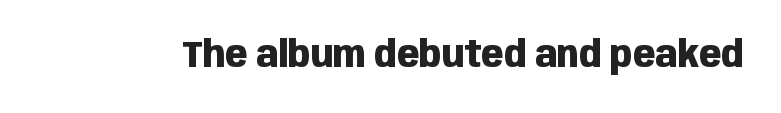
The image shows 37 px heavy, condensed sans-serif type, upright; set normal letter spacing, not underlined; low stroke contrast and a large x-height.
